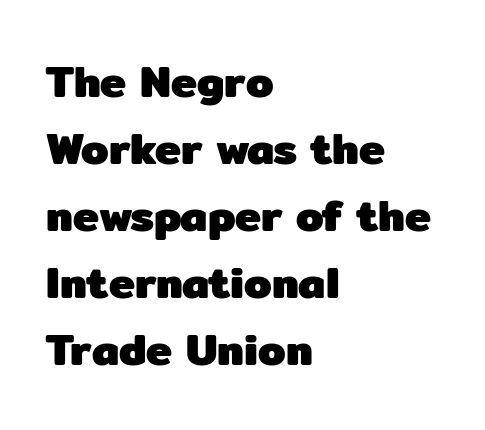
The image shows 44 px heavy sans-serif type, upright; set left-aligned, normal line spacing (1.52x), normal letter spacing, not underlined; low stroke contrast and a medium x-height.
